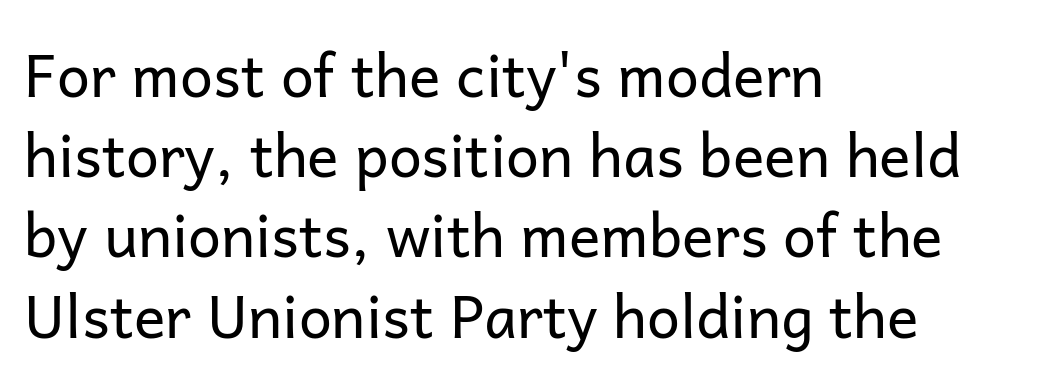
Compared with typical paragraphs, the rows here are spaced about the same. The font's upright variant was chosen for this text. The passage shown is typed in a proportional face where columns would drift. Has an underline been added? It has not. In terms of letterform style, serifs are entirely absent.
